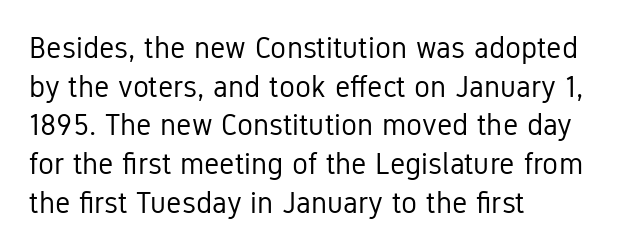
The image shows 30 px regular-weight, condensed sans-serif type, upright; set left-aligned, normal line spacing (1.29x), normal letter spacing, not underlined; low stroke contrast and a medium x-height.
